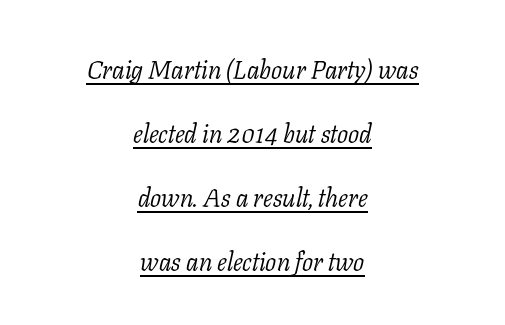
Q: Is the text bold? A: No.
Q: Is the text italic (slanted)? A: Yes, it leans right by about 11 degrees.
Q: Is the text underlined? A: Yes.
Q: How is the paragraph aligned? A: Centered.
Q: Is the spacing between letters normal or unusually wide? A: Normal.
Q: Is the spacing between lines tight, normal or loose? A: Loose.
